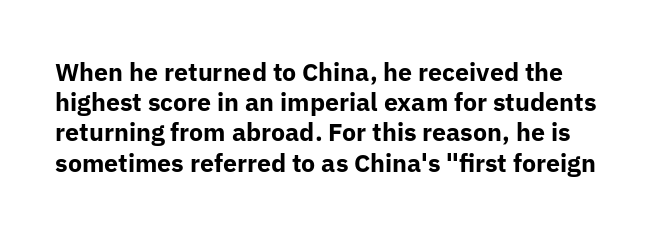
A dark, heavy texture on the line: the type is bold. Every character sits straight up, as roman type does. This rendering features lettering with no underline. Inter-character spacing is left at the font's built-in metrics.
